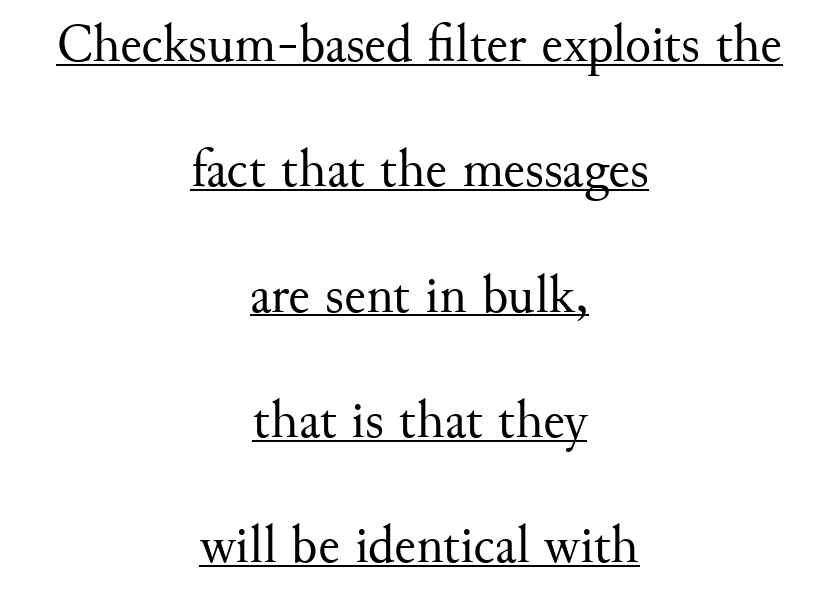
{"serif": "yes", "italic": "no", "bold": "no", "weight": "regular", "width": "normal", "stroke_contrast": "medium", "x_height": "small", "monospaced": "no", "underline": "yes", "align": "center", "line_spacing": "loose", "line_spacing_ratio": 2.32, "letter_spacing": "normal", "letter_spacing_em": 0.0, "glyph_px": 54}
